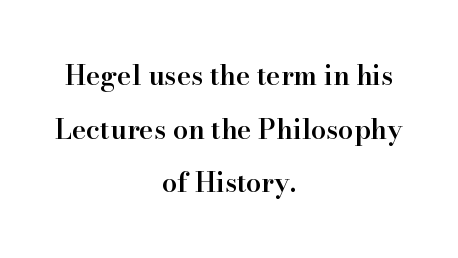
The image shows 27 px text type, upright; set centered, loose line spacing (1.99x), normal letter spacing, not underlined.
